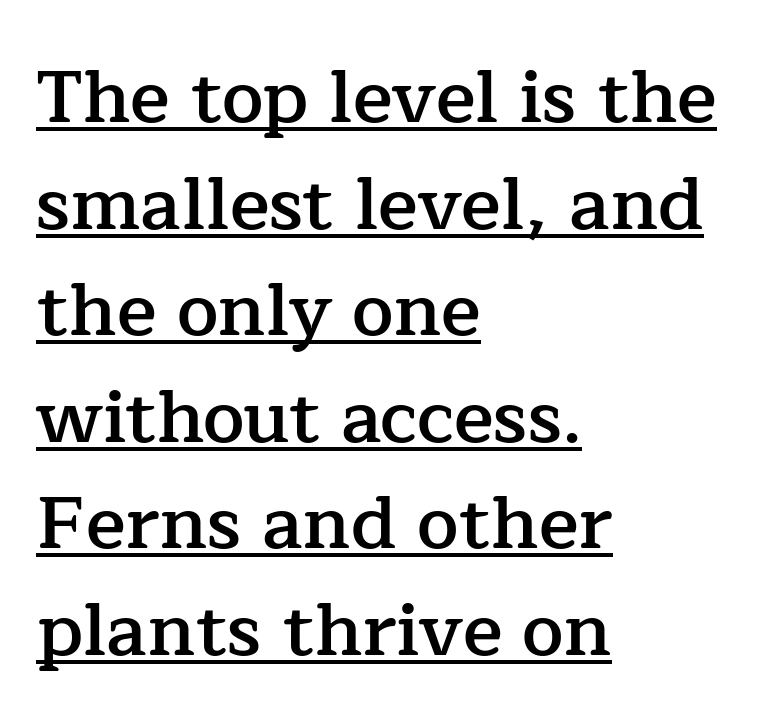
The type sits square on the baseline with zero lean. Between one letter and the next there's only the usual sliver of space. Is there much room between lines? A standard amount, neither cramped nor airy. If you drew a ruler down the left edge, every line would touch it. The text was rendered using a seriffed face with decorative stroke endings.
